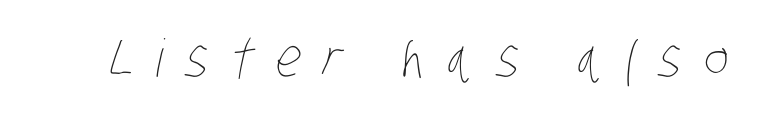
Q: Is the text bold? A: No.
Q: Is the text underlined? A: No.
Q: Is the spacing between letters normal or unusually wide? A: Unusually wide.
Q: Width (condensed, normal, or wide)? A: Condensed.
Q: Stroke contrast? A: Low.
Q: x-height? A: Large.
Q: Monospaced? A: No.
